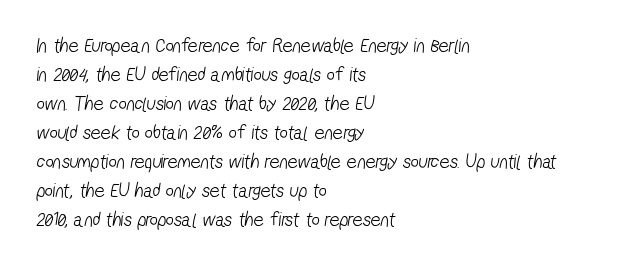
{"bold": "no", "underline": "no", "align": "left", "line_spacing": "normal", "line_spacing_ratio": 1.45, "letter_spacing": "normal", "letter_spacing_em": 0.0, "glyph_px": 20}
